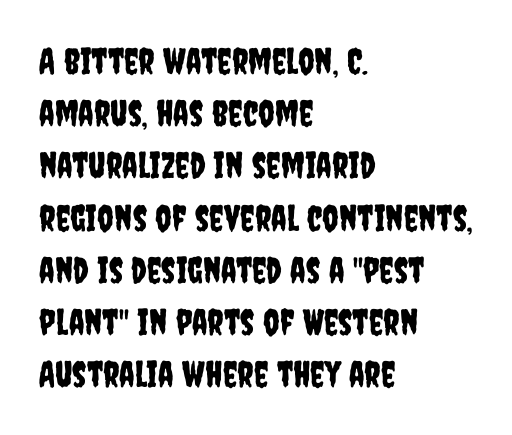
Q: Is the text italic (slanted)? A: No, it is upright.
Q: Is the typeface a serif or a sans-serif typeface? A: Sans-serif.
Q: Is the text underlined? A: No.
Q: How is the paragraph aligned? A: Left-aligned.
Q: Is the spacing between letters normal or unusually wide? A: Normal.
Q: Is the spacing between lines tight, normal or loose? A: Normal.
Q: Width (condensed, normal, or wide)? A: Condensed.
Q: Stroke contrast? A: Low.
Q: x-height? A: Large.
Q: Monospaced? A: No.
